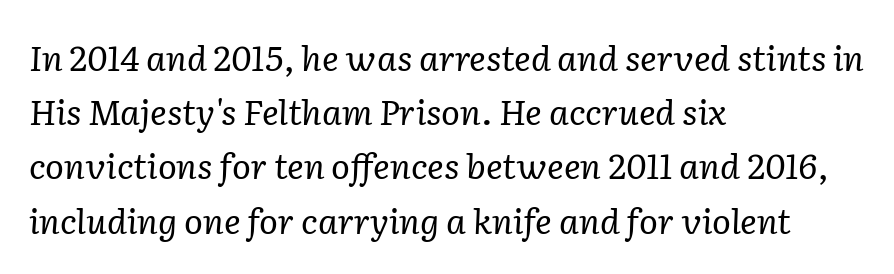
{"serif": "yes", "italic": "yes", "lean": "right", "slant_degrees": 2, "bold": "no", "weight": "regular", "width": "normal", "stroke_contrast": "low", "x_height": "medium", "monospaced": "no", "underline": "no", "align": "left", "line_spacing": "normal", "line_spacing_ratio": 1.55, "letter_spacing": "normal", "letter_spacing_em": 0.0, "glyph_px": 35}
